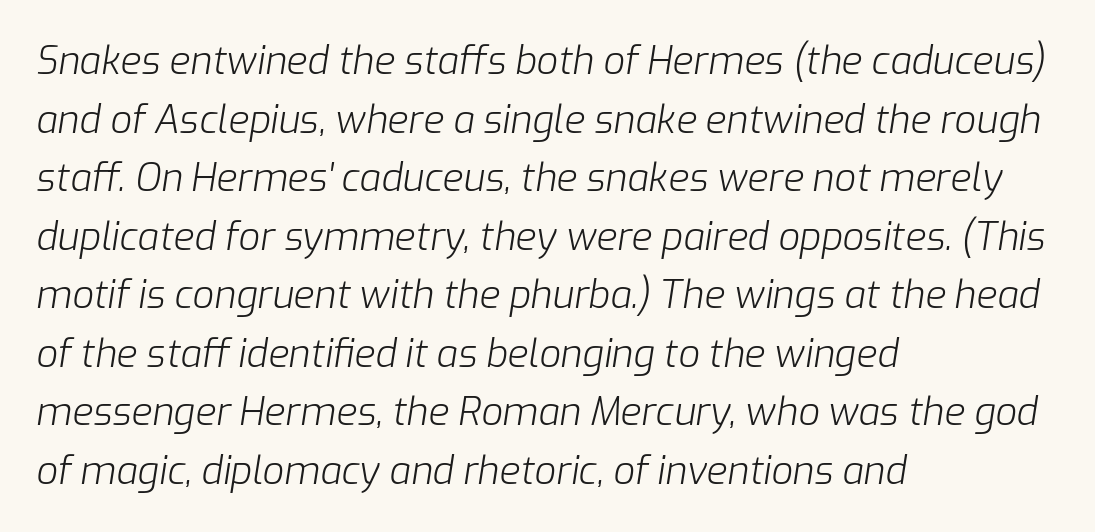
Ink coverage per letter is moderate at most. The designer left line spacing at the default. The rendering uses natural spacing where letterforms have individual widths. Caption: multi-line text, flush left, ragged right.
